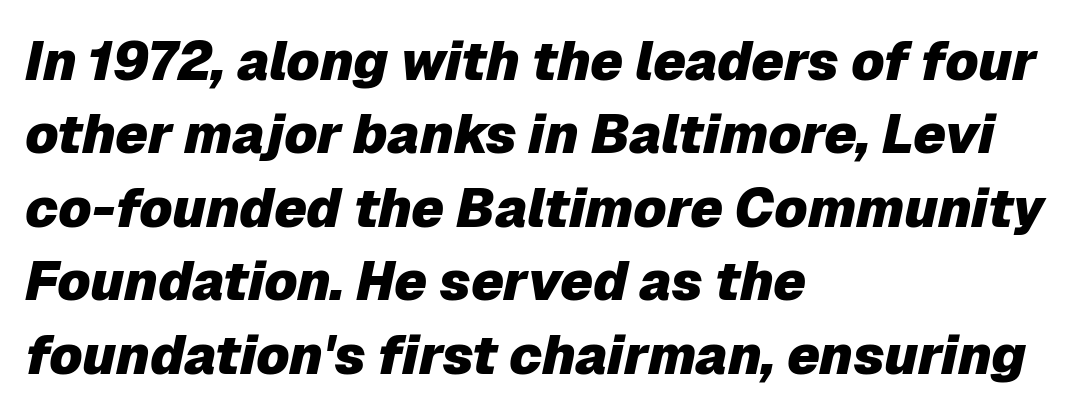
Q: Is the text bold? A: Yes.
Q: Is the text italic (slanted)? A: Yes, it leans right by about 12 degrees.
Q: Is the text underlined? A: No.
Q: How is the paragraph aligned? A: Left-aligned.
Q: Is the spacing between letters normal or unusually wide? A: Normal.
Q: Is the spacing between lines tight, normal or loose? A: Normal.
Q: Width (condensed, normal, or wide)? A: Normal.
Q: Stroke contrast? A: Low.
Q: x-height? A: Medium.
Q: Monospaced? A: No.
